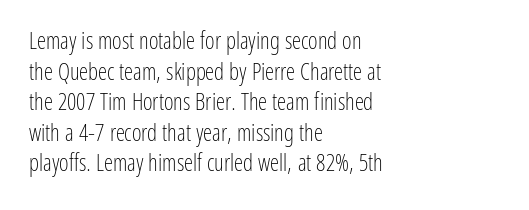
Q: Is the text bold? A: No.
Q: Is the text italic (slanted)? A: No, it is upright.
Q: Is the text underlined? A: No.
Q: How is the paragraph aligned? A: Left-aligned.
Q: Is the spacing between letters normal or unusually wide? A: Normal.
Q: Is the spacing between lines tight, normal or loose? A: Normal.
